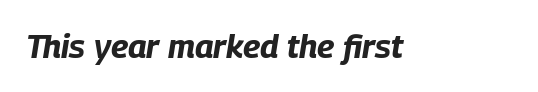
{"italic": "yes", "lean": "right", "slant_degrees": 9, "bold": "yes", "weight": "bold", "width": "condensed", "stroke_contrast": "low", "x_height": "large", "monospaced": "no", "underline": "no", "letter_spacing": "normal", "letter_spacing_em": 0.0, "glyph_px": 33}
